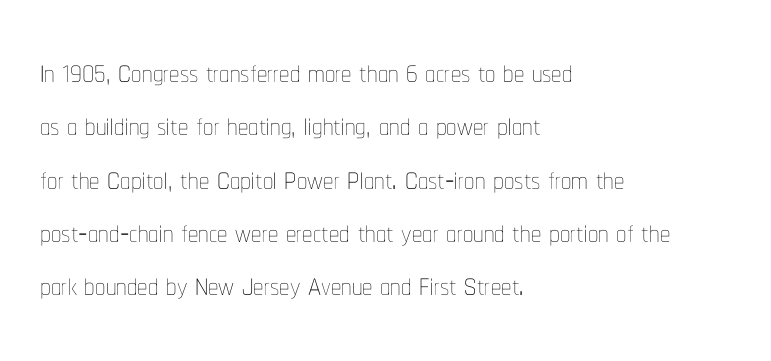
Q: Is the text bold? A: No.
Q: Is the text italic (slanted)? A: No, it is upright.
Q: Is the text underlined? A: No.
Q: How is the paragraph aligned? A: Left-aligned.
Q: Is the spacing between letters normal or unusually wide? A: Normal.
Q: Is the spacing between lines tight, normal or loose? A: Normal.
Q: Width (condensed, normal, or wide)? A: Condensed.
Q: Stroke contrast? A: Low.
Q: x-height? A: Medium.
Q: Monospaced? A: No.
